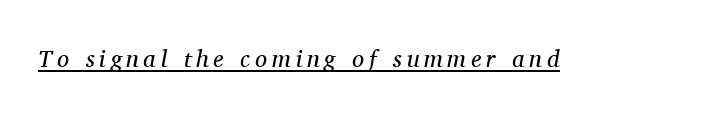
The image shows 24 px text type, italic (leaning right); set unusually wide letter spacing (+0.2 em), underlined.
